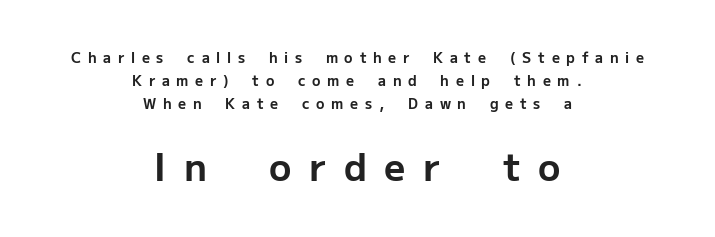
The typesetter chose a symmetrical, centered arrangement here. The typography opts for an upright posture over an oblique one. Does extra space separate the letters? Yes, quite a lot of it. The passage shown is typed in a proportional face where columns would drift. Between these two stacked blocks, the lower one wins on size. Strokes here are thick enough to call this a true bold.
